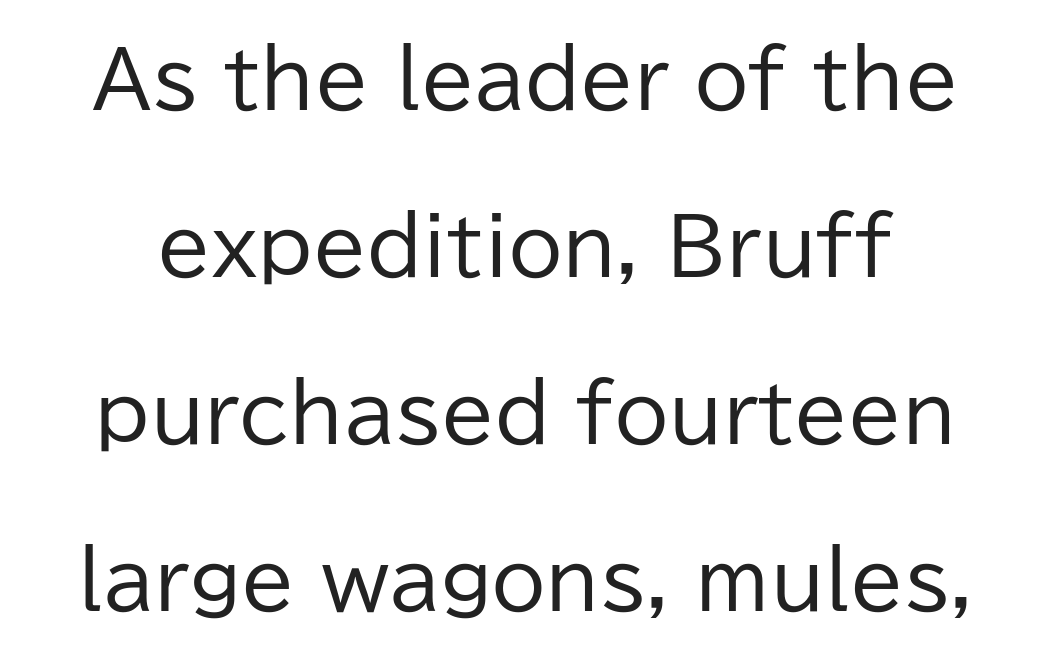
The image shows 78 px regular-weight sans-serif type, upright; set loose line spacing (2.14x), normal letter spacing, not underlined; low stroke contrast and a medium x-height.
